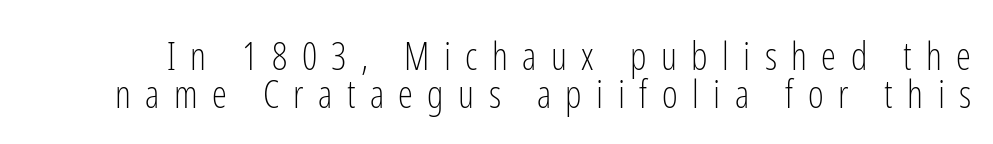
{"serif": "no", "italic": "no", "bold": "no", "weight": "light", "width": "condensed", "stroke_contrast": "low", "x_height": "medium", "monospaced": "no", "underline": "no", "line_spacing": "tight", "line_spacing_ratio": 0.99, "letter_spacing": "wide", "letter_spacing_em": 0.38, "glyph_px": 38}
